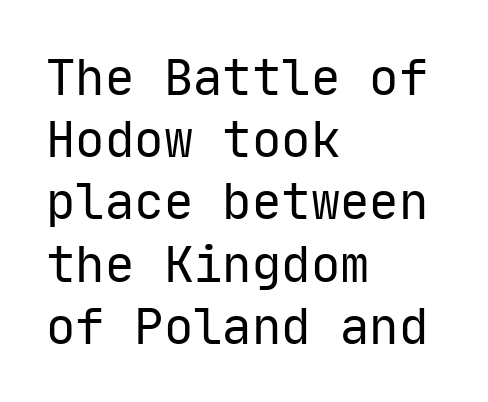
The image shows 49 px regular-weight sans-serif type, upright, monospaced; set left-aligned, normal line spacing (1.27x), normal letter spacing, not underlined; low stroke contrast and a medium x-height.
